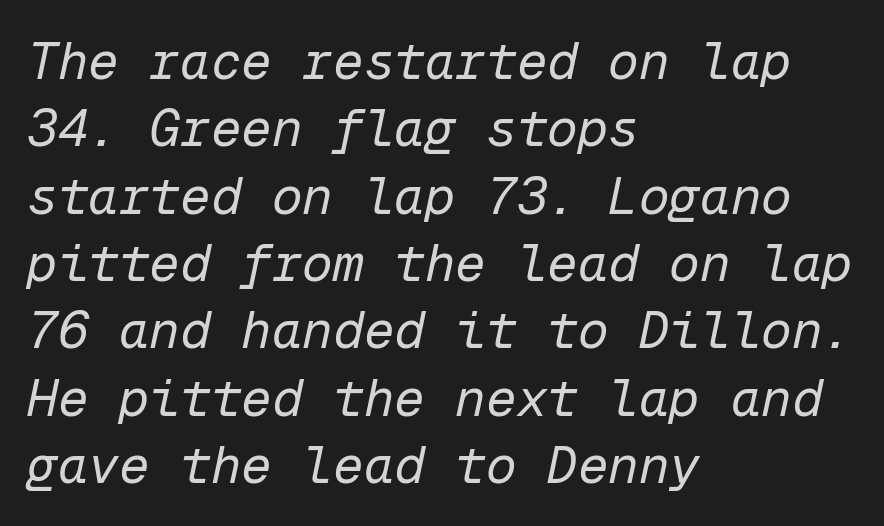
What stands out about the letter spacing? Nothing — it is the standard amount. Regular leading. No extra ink here — the face is not bold. Underline: absent. Note the uniform advance width — an 'i' takes as much space as an 'm'.
